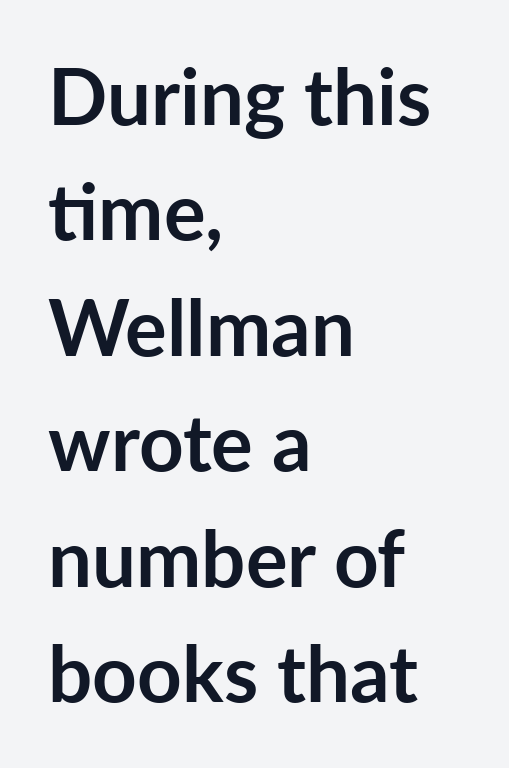
{"serif": "no", "italic": "no", "bold": "yes", "weight": "semibold", "width": "normal", "stroke_contrast": "low", "x_height": "medium", "monospaced": "no", "underline": "no", "align": "left", "line_spacing": "normal", "line_spacing_ratio": 1.48, "letter_spacing": "normal", "letter_spacing_em": 0.0, "glyph_px": 78}
